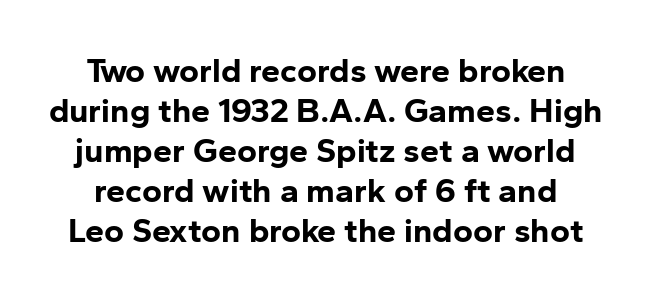
Q: Is the text bold? A: Yes.
Q: Is the text italic (slanted)? A: No, it is upright.
Q: Is the typeface a serif or a sans-serif typeface? A: Sans-serif.
Q: Is the text underlined? A: No.
Q: Is the spacing between letters normal or unusually wide? A: Normal.
Q: Width (condensed, normal, or wide)? A: Normal.
Q: Stroke contrast? A: Low.
Q: x-height? A: Medium.
Q: Monospaced? A: No.
